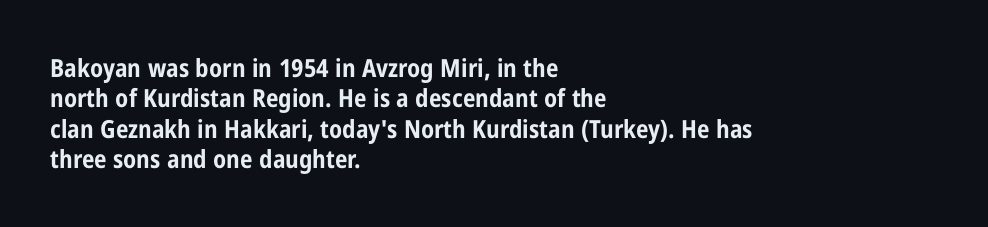
Q: Is the text bold? A: Yes.
Q: Is the text italic (slanted)? A: No, it is upright.
Q: Is the text underlined? A: No.
Q: How is the paragraph aligned? A: Left-aligned.
Q: Is the spacing between letters normal or unusually wide? A: Normal.
